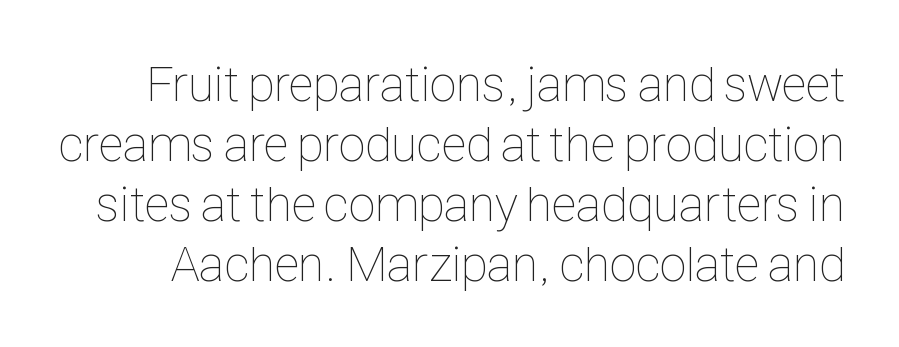
Q: Is the text bold? A: No.
Q: Is the text italic (slanted)? A: No, it is upright.
Q: Is the text underlined? A: No.
Q: Is the spacing between letters normal or unusually wide? A: Normal.
Q: Width (condensed, normal, or wide)? A: Condensed.
Q: Stroke contrast? A: Low.
Q: x-height? A: Medium.
Q: Monospaced? A: No.
